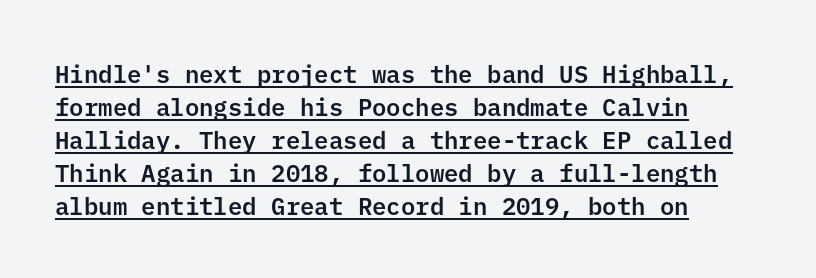
The image shows 24 px text type, upright; set left-aligned, normal line spacing (1.37x), normal letter spacing, underlined.
